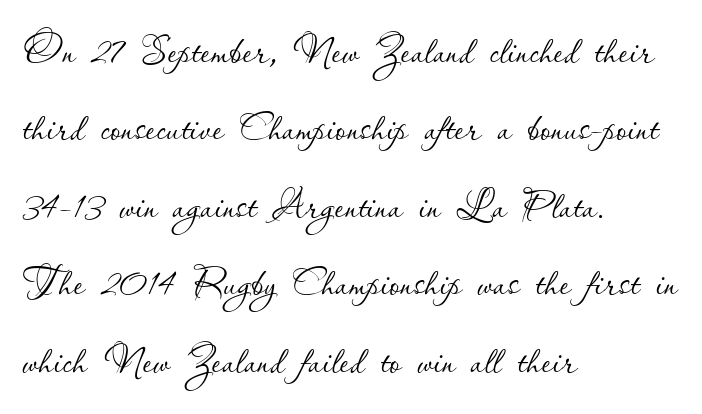
{"bold": "no", "weight": "thin", "width": "normal", "stroke_contrast": "low", "x_height": "small", "monospaced": "no", "underline": "no", "align": "left", "line_spacing": "normal", "line_spacing_ratio": 1.49, "letter_spacing": "normal", "letter_spacing_em": 0.0, "glyph_px": 52}
